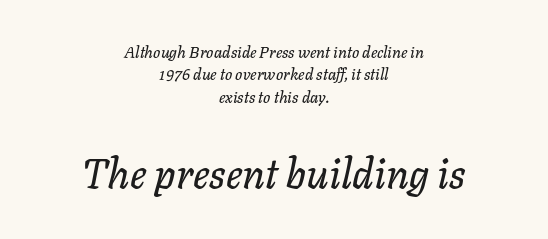
The image shows 41 px text type, italic (leaning right); set centered, normal line spacing (1.4x), normal letter spacing, not underlined; the second (bottom) block is 2.56x larger; low stroke contrast and a medium x-height.
